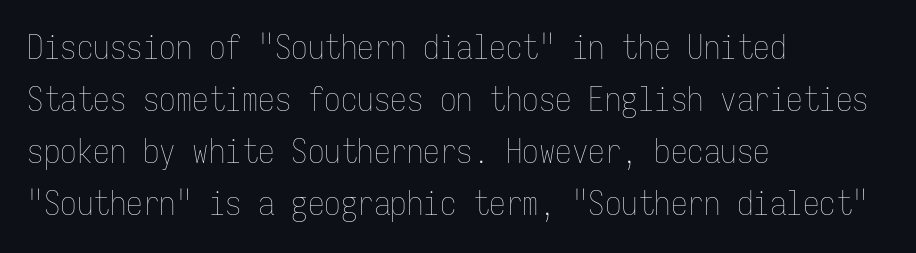
These lines are set flush left with a ragged right edge. On a weight scale, this lands at 450 or below. Plain, unruled lines of type. Evenly set lines give the paragraph a standard silhouette. The lettering stays uniformly vertical, giving the passage a roman look.
